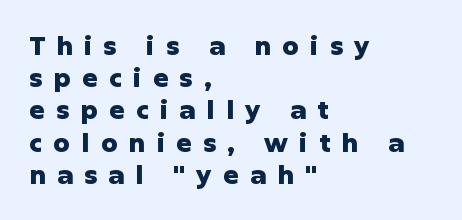
{"italic": "no", "bold": "yes", "underline": "no", "align": "left", "line_spacing_ratio": 1.24, "letter_spacing": "wide", "letter_spacing_em": 0.43, "glyph_px": 26}
